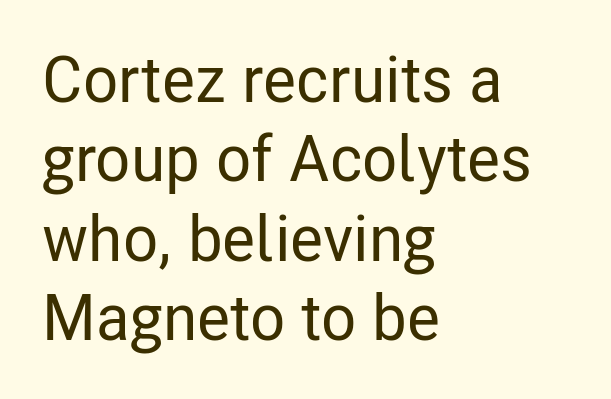
These lines are composed in type without serifs. The face used here is proportionally spaced, like ordinary book or web type. Horizontally, the lines are justified to the leading edge only. Words float on clear page, feet unadorned.
